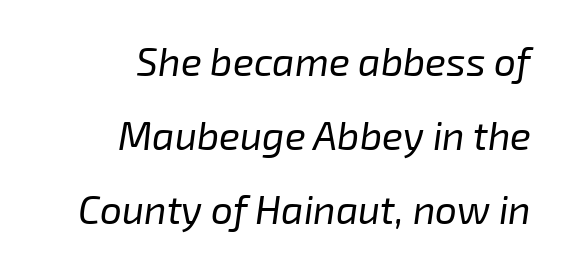
Plain, unruled lines of type. This reads as an unemphasized weight, regular at the heaviest. This sample has the flowing, uneven cadence of proportional lettering. The type is set solid horizontally, with unmodified tracking. Baseline-to-baseline distance is far greater than the letter height.
